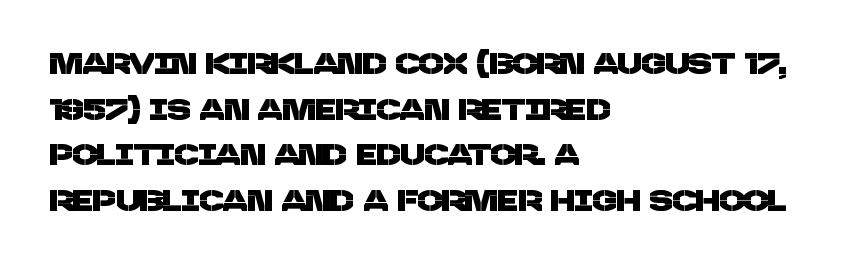
The face used here is proportionally spaced, like ordinary book or web type. Leading matches the norm, producing a regular column. Does the copy run flush right? No — it runs flush left. This rendering features lettering with no underline. Students, note that the glyphs here touch the page at normal intervals.
